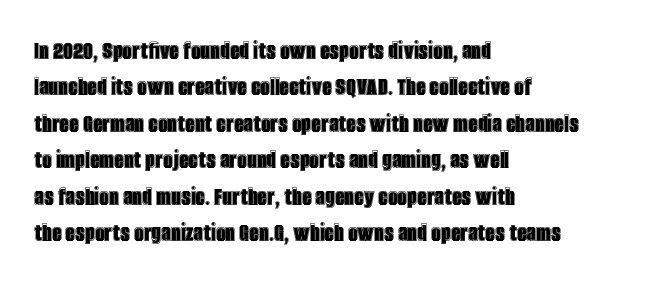
The image shows 27 px text type, upright; set left-aligned, normal line spacing (1.35x), normal letter spacing, not underlined.
